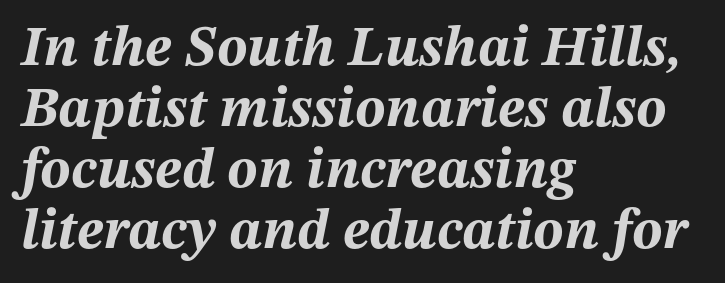
Q: Is the text bold? A: Yes.
Q: Is the text italic (slanted)? A: Yes, it leans right by about 12 degrees.
Q: Is the text underlined? A: No.
Q: How is the paragraph aligned? A: Left-aligned.
Q: Is the spacing between letters normal or unusually wide? A: Normal.
Q: Is the spacing between lines tight, normal or loose? A: Tight.
Q: Width (condensed, normal, or wide)? A: Normal.
Q: Stroke contrast? A: Medium.
Q: x-height? A: Medium.
Q: Monospaced? A: No.
